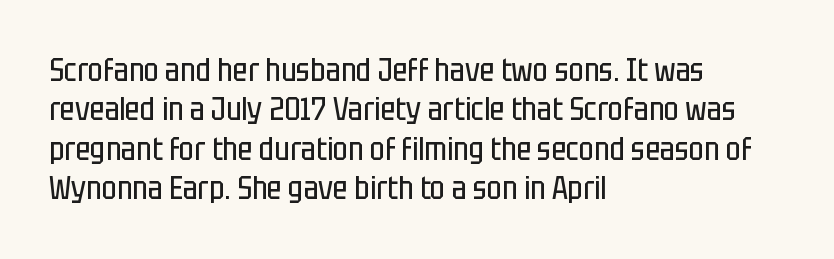
The image shows 32 px regular-weight, condensed sans-serif type, upright; set left-aligned, line spacing 1.23x, normal letter spacing, not underlined; low stroke contrast and a large x-height.
